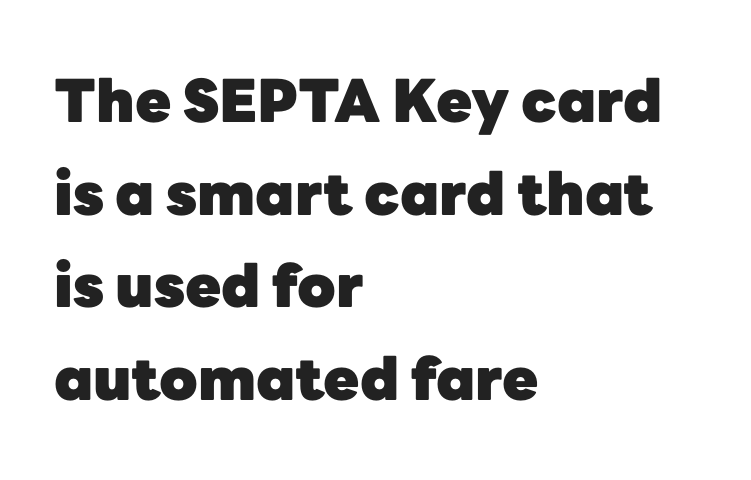
Successive baselines arrive at the customary interval. Grotesque or geometric, the face here clearly has no serifs. Character widths vary here, with narrow letters taking less room than wide ones. The gap between lines stays unmarked. How heavy is the stroke? Heavy — this is a bold. The lettering holds an erect, upright posture throughout.
